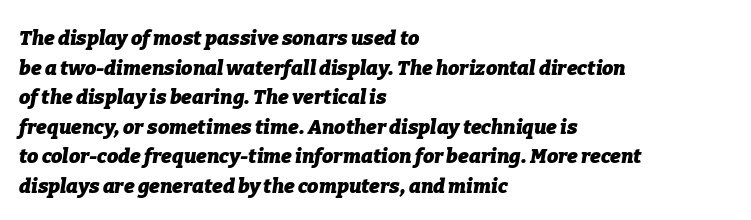
{"italic": "yes", "lean": "right", "slant_degrees": 9, "bold": "yes", "underline": "no", "align": "left", "line_spacing": "normal", "line_spacing_ratio": 1.48, "letter_spacing": "normal", "letter_spacing_em": 0.0, "glyph_px": 20}
